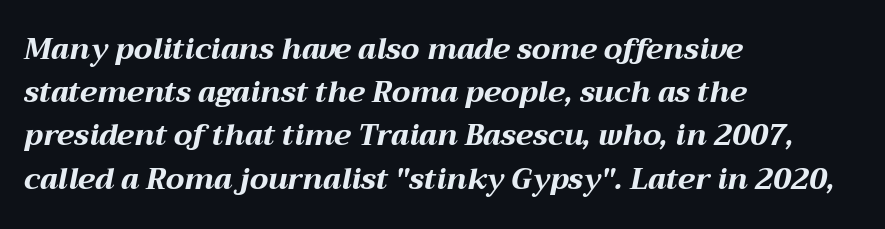
Would a proofreader flag this as italicized? Yes. Its strokes are broad and dark, the hallmark of bold type. Varying glyph widths throughout — classic text-font behaviour. The paragraph has a hard left edge and a soft right edge. The vertical gap from one line to the next is medium.
